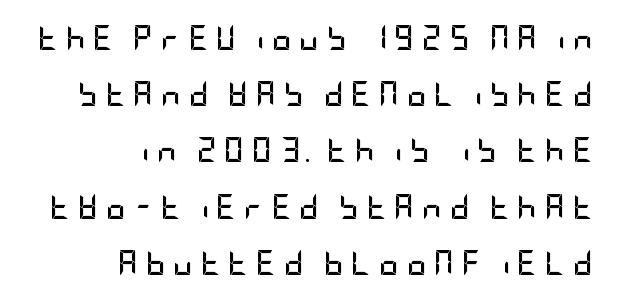
The image shows 25 px bold type, upright; set right-aligned, loose line spacing (2.25x), unusually wide letter spacing (+0.29 em), not underlined.
